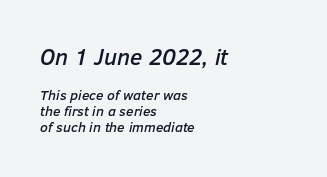
The image shows 23 px text type, italic (leaning right); set left-aligned, tight line spacing (1.13x), normal letter spacing, not underlined; the first (top) block is 1.64x larger.
